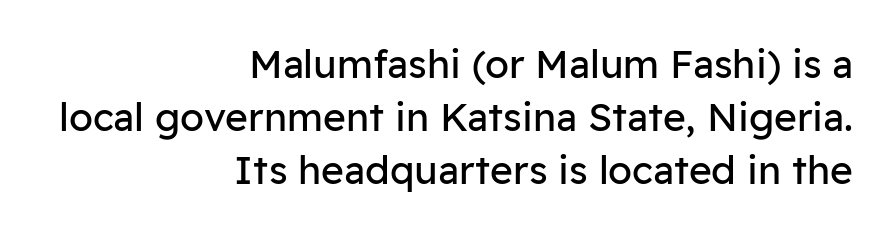
Q: Is the text bold? A: No.
Q: Is the text italic (slanted)? A: No, it is upright.
Q: Is the typeface a serif or a sans-serif typeface? A: Sans-serif.
Q: Is the text underlined? A: No.
Q: How is the paragraph aligned? A: Right-aligned.
Q: Is the spacing between letters normal or unusually wide? A: Normal.
Q: Is the spacing between lines tight, normal or loose? A: Normal.
Q: Width (condensed, normal, or wide)? A: Normal.
Q: Stroke contrast? A: Low.
Q: x-height? A: Medium.
Q: Monospaced? A: No.
